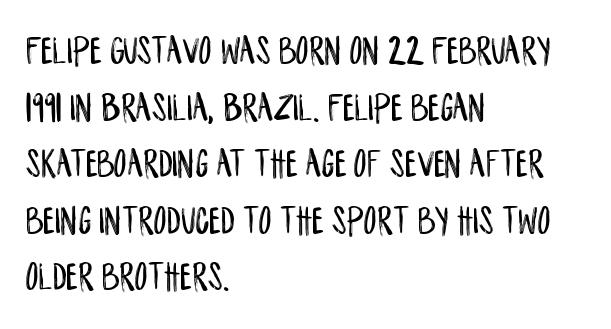
The lines in this sample share a left origin and differ only in where they stop. Glance below the letters and you will spot only blank space. The face used here is rendered with its standard letterfit. Normally led — the rows are evenly, conventionally spaced. Character widths vary here, with narrow letters taking less room than wide ones. This is sans-serif lettering, the kind often seen on screens and signage.
